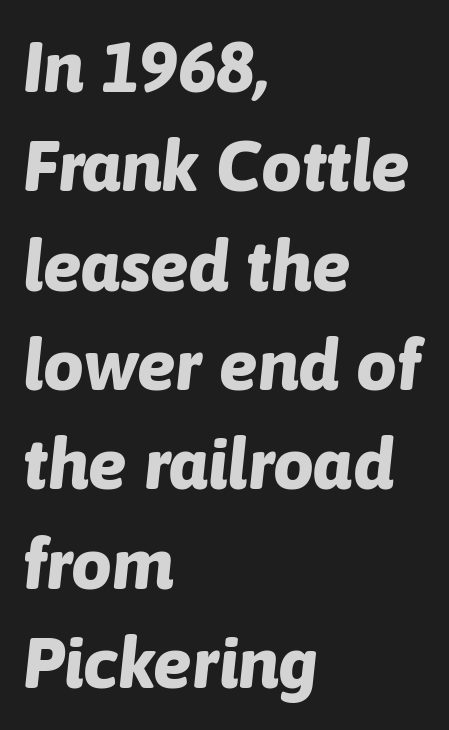
Is the letter spacing exaggerated? No — it looks like the ordinary default. A normal amount of white space separates one row of letters from the next. Line starts are locked; line ends wander. The strokes are fattened all the way to bold. Varying glyph widths throughout — classic text-font behaviour. Clear beneath every line of the passage.
